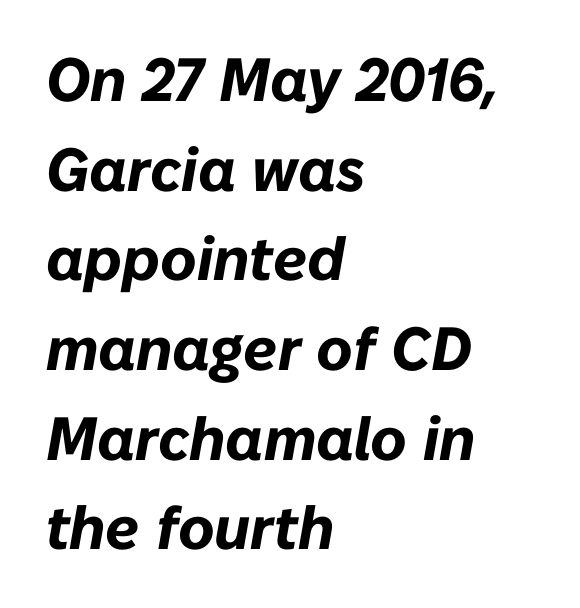
Type without underlining. You could not count columns in this text — the font is proportionally spaced. This sample uses an oblique cut, with every glyph tilted off the vertical. Short and long lines alike share a common starting point at left. Is the letter spacing exaggerated? No — it looks like the ordinary default.
